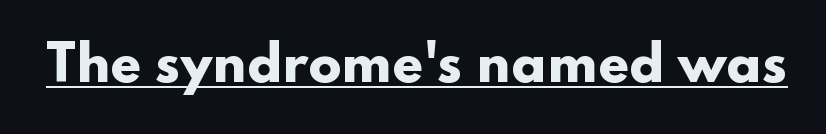
Spacing between characters is what you'd get straight out of the box. The letters are bold, with thick, heavy strokes. Each letter keeps its own natural width here, so spacing adapts to shape. Honestly, the underline is the first thing you notice here. Ordinary non-slanted type is in use.
